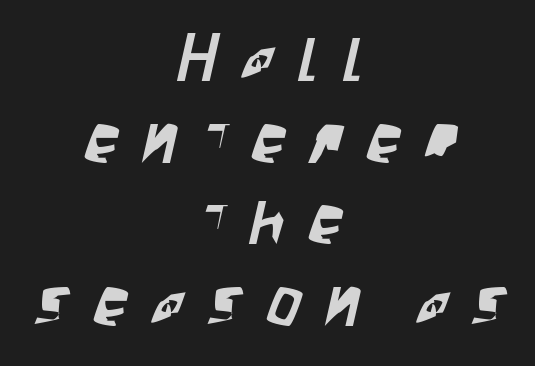
Q: Is the typeface a serif or a sans-serif typeface? A: Sans-serif.
Q: Is the text underlined? A: No.
Q: How is the paragraph aligned? A: Centered.
Q: Is the spacing between letters normal or unusually wide? A: Unusually wide.
Q: Width (condensed, normal, or wide)? A: Condensed.
Q: Stroke contrast? A: Low.
Q: x-height? A: Large.
Q: Monospaced? A: No.
